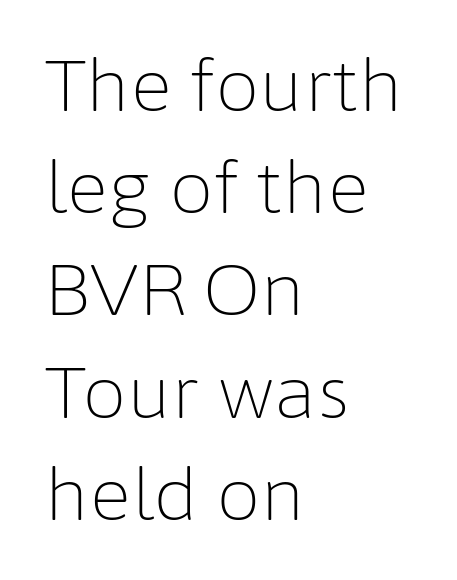
Proportional: the letters do not fall into vertical columns. Short and long lines alike share a common starting point at left. The lettering holds an erect, upright posture throughout. Counters stay open thanks to moderate or lighter strokes. To sum up the face: it is a sans, with no serifs.
